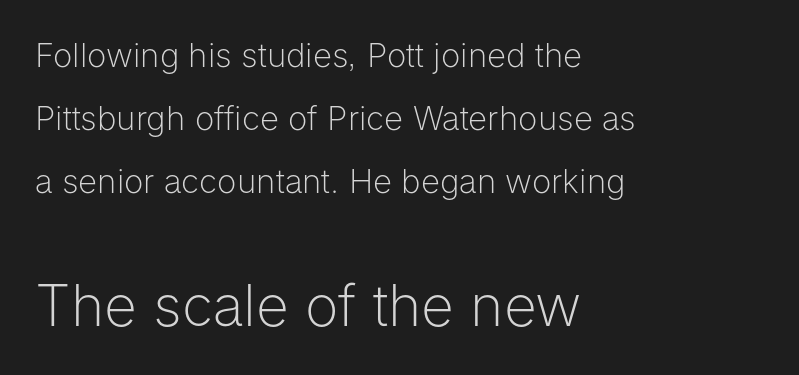
Q: Is the text bold? A: No.
Q: Is the text italic (slanted)? A: No, it is upright.
Q: Is the typeface a serif or a sans-serif typeface? A: Sans-serif.
Q: Is the text underlined? A: No.
Q: How is the paragraph aligned? A: Left-aligned.
Q: Is the spacing between letters normal or unusually wide? A: Normal.
Q: Is the spacing between lines tight, normal or loose? A: Loose.
Q: Which block of text is set in a larger size, the first (top) or the second (bottom)? A: The second (bottom) one.
Q: Width (condensed, normal, or wide)? A: Normal.
Q: Stroke contrast? A: Low.
Q: x-height? A: Medium.
Q: Monospaced? A: No.
